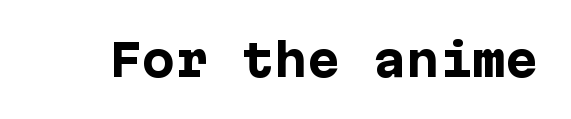
The face used here is rendered with its standard letterfit. Words float on clear page, feet unadorned. Its strokes are broad and dark, the hallmark of bold type. Vertical strokes here are truly vertical.
